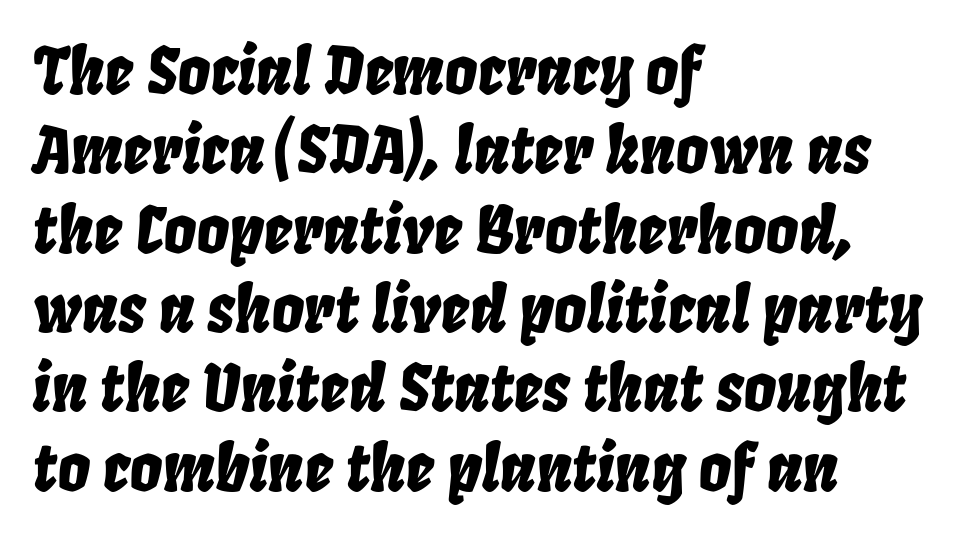
{"italic": "yes", "lean": "right", "slant_degrees": 8, "width": "condensed", "stroke_contrast": "low", "x_height": "large", "monospaced": "no", "underline": "no", "align": "left", "line_spacing_ratio": 1.24, "letter_spacing": "normal", "letter_spacing_em": 0.0, "glyph_px": 64}
